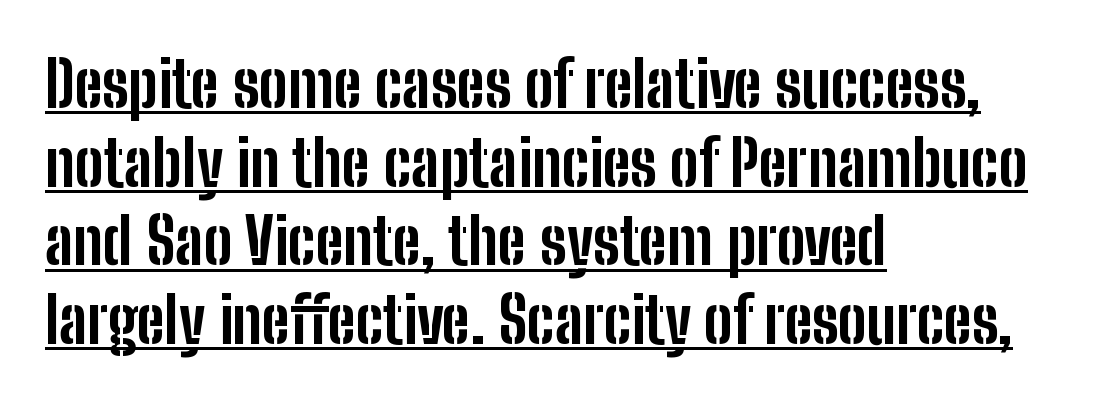
{"serif": "no", "italic": "no", "bold": "yes", "weight": "bold", "width": "condensed", "stroke_contrast": "low", "x_height": "medium", "monospaced": "no", "underline": "yes", "align": "left", "line_spacing_ratio": 1.23, "letter_spacing": "normal", "letter_spacing_em": 0.0, "glyph_px": 64}
